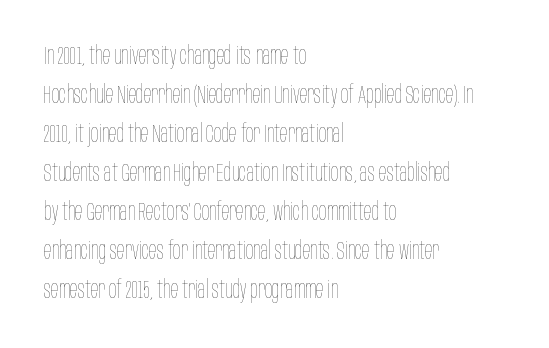
The space between consecutive lines is moderate. In terms of letterspacing, this is plain default setting. This rendering features lettering with no underline. Is the stroke heavy? The answer is a plain regular-or-lighter.
